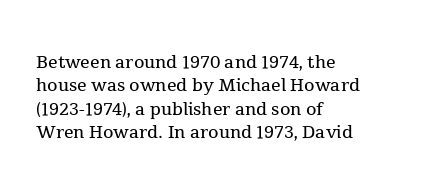
Q: Is the text bold? A: No.
Q: Is the text italic (slanted)? A: No, it is upright.
Q: Is the text underlined? A: No.
Q: How is the paragraph aligned? A: Left-aligned.
Q: Is the spacing between letters normal or unusually wide? A: Normal.
Q: Is the spacing between lines tight, normal or loose? A: Tight.
